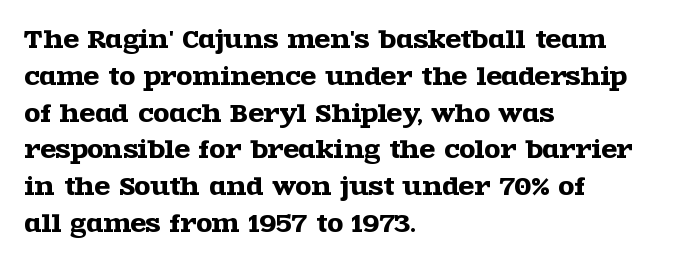
{"italic": "no", "underline": "no", "align": "left", "line_spacing": "normal", "line_spacing_ratio": 1.6, "letter_spacing": "normal", "letter_spacing_em": 0.0, "glyph_px": 23}
